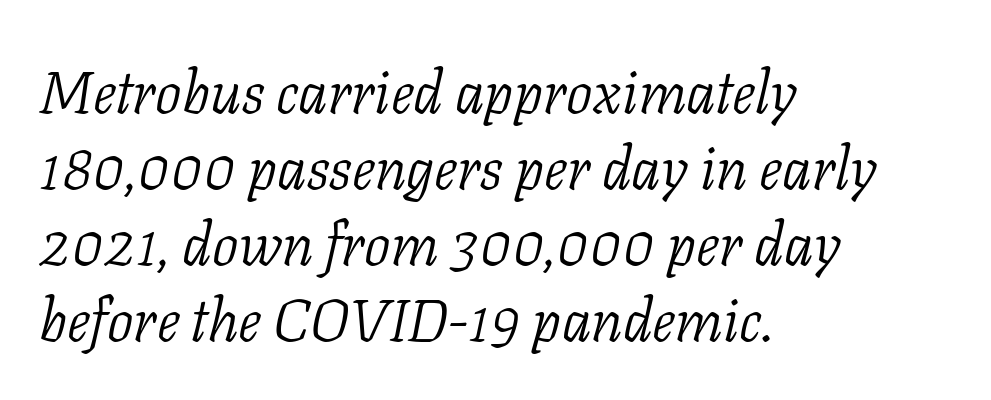
Q: Is the text bold? A: No.
Q: Is the text italic (slanted)? A: Yes, it leans right by about 11 degrees.
Q: Is the typeface a serif or a sans-serif typeface? A: Serif.
Q: Is the text underlined? A: No.
Q: How is the paragraph aligned? A: Left-aligned.
Q: Is the spacing between letters normal or unusually wide? A: Normal.
Q: Is the spacing between lines tight, normal or loose? A: Normal.
Q: Width (condensed, normal, or wide)? A: Normal.
Q: Stroke contrast? A: Low.
Q: x-height? A: Medium.
Q: Monospaced? A: No.
